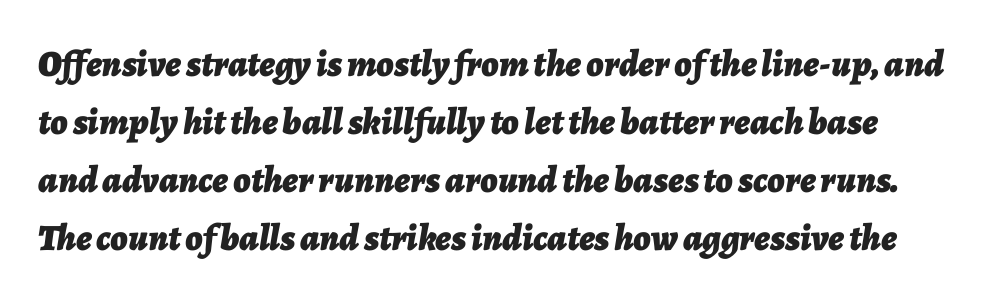
Q: Is the text bold? A: Yes.
Q: Is the text italic (slanted)? A: Yes, it leans right by about 7 degrees.
Q: Is the text underlined? A: No.
Q: Is the spacing between letters normal or unusually wide? A: Normal.
Q: Is the spacing between lines tight, normal or loose? A: Normal.
Q: Width (condensed, normal, or wide)? A: Normal.
Q: Stroke contrast? A: Low.
Q: x-height? A: Medium.
Q: Monospaced? A: No.
